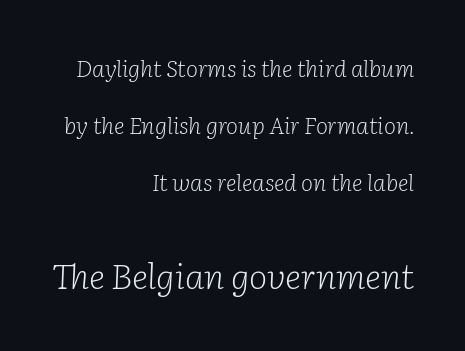
Q: Is the text bold? A: No.
Q: Is the text italic (slanted)? A: Yes, it leans right by about 2 degrees.
Q: Is the typeface a serif or a sans-serif typeface? A: Serif.
Q: Is the text underlined? A: No.
Q: How is the paragraph aligned? A: Right-aligned.
Q: Is the spacing between letters normal or unusually wide? A: Normal.
Q: Is the spacing between lines tight, normal or loose? A: Loose.
Q: Which block of text is set in a larger size, the first (top) or the second (bottom)? A: The second (bottom) one.
Q: Width (condensed, normal, or wide)? A: Normal.
Q: Stroke contrast? A: Low.
Q: x-height? A: Medium.
Q: Monospaced? A: No.
